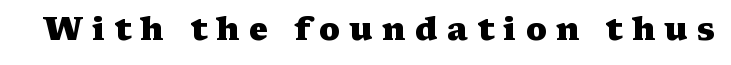
Words float on clear page, feet unadorned. Serif or sans? Serif — the stroke terminals have little feet. A typesetter would call this proportional, since set widths differ per character. Tracking here is generous; glyphs stand well apart from one another. How heavy is the stroke? Heavy — this is a bold.
